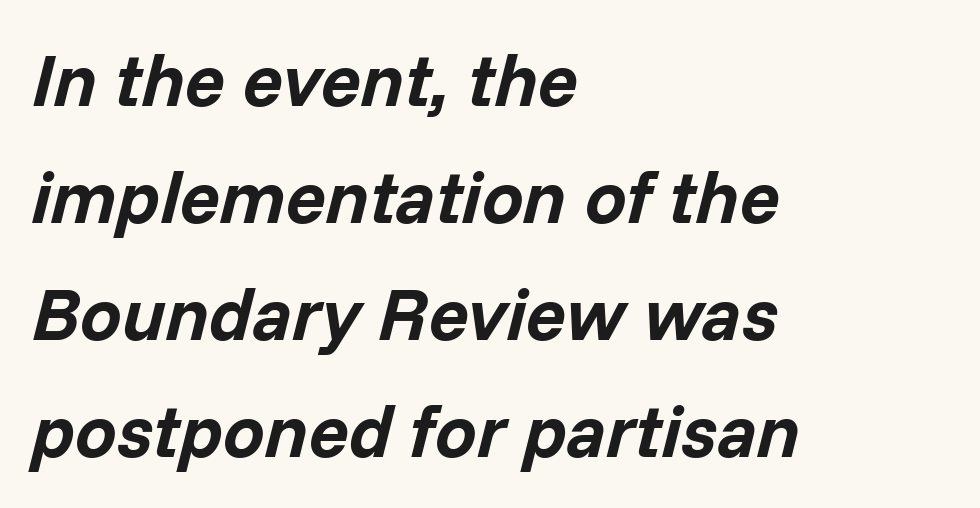
Q: Is the text bold? A: Yes.
Q: Is the text italic (slanted)? A: Yes, it leans right by about 14 degrees.
Q: Is the text underlined? A: No.
Q: How is the paragraph aligned? A: Left-aligned.
Q: Is the spacing between letters normal or unusually wide? A: Normal.
Q: Is the spacing between lines tight, normal or loose? A: Normal.
Q: Width (condensed, normal, or wide)? A: Normal.
Q: Stroke contrast? A: Low.
Q: x-height? A: Medium.
Q: Monospaced? A: No.
